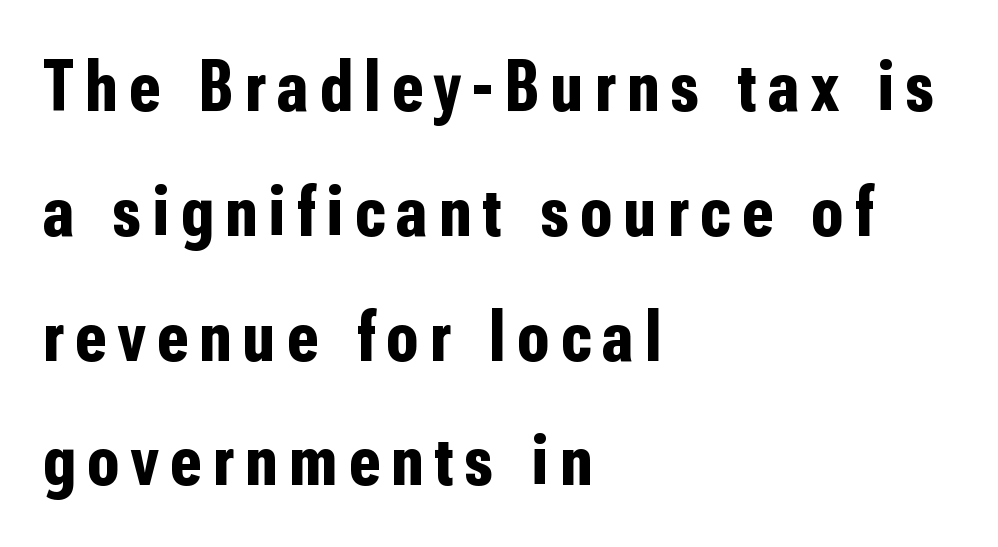
Rendered with straight, roman letterforms. Emphasis by weight is at full strength: bold. Notice how the passage keeps a crisp vertical edge on the left only. Has an underline been added? It has not. Observe the absence of serifs on each vertical stroke in this sample. Character widths vary here, with narrow letters taking less room than wide ones.
